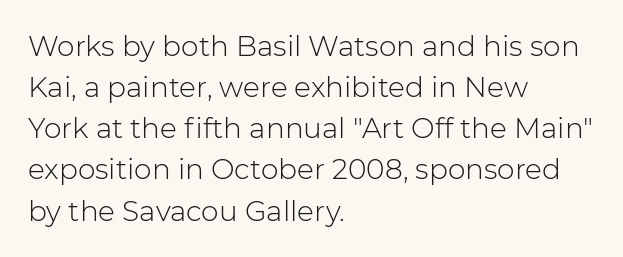
Q: Is the text bold? A: No.
Q: Is the text italic (slanted)? A: No, it is upright.
Q: Is the typeface a serif or a sans-serif typeface? A: Sans-serif.
Q: Is the text underlined? A: No.
Q: How is the paragraph aligned? A: Left-aligned.
Q: Is the spacing between letters normal or unusually wide? A: Normal.
Q: Is the spacing between lines tight, normal or loose? A: Normal.
Q: Width (condensed, normal, or wide)? A: Normal.
Q: Stroke contrast? A: Low.
Q: x-height? A: Medium.
Q: Monospaced? A: No.
